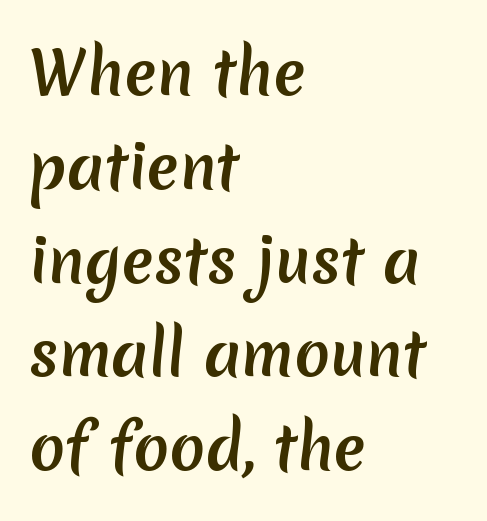
Honestly, the letter spacing is just normal — you wouldn't notice it. Honestly, the row spacing looks completely unremarkable. Does the type have serifs? No, each stem ends abruptly. The face used here is proportionally spaced, like ordinary book or web type. Caption: multi-line text, flush left, ragged right.
